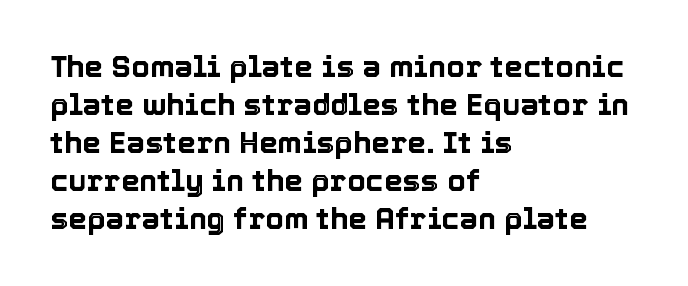
{"italic": "no", "width": "normal", "x_height": "medium", "monospaced": "no", "underline": "no", "align": "left", "line_spacing": "normal", "line_spacing_ratio": 1.27, "letter_spacing": "normal", "letter_spacing_em": 0.0, "glyph_px": 30}
